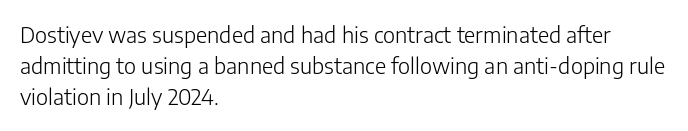
Q: Is the text bold? A: No.
Q: Is the text italic (slanted)? A: No, it is upright.
Q: Is the text underlined? A: No.
Q: How is the paragraph aligned? A: Left-aligned.
Q: Is the spacing between letters normal or unusually wide? A: Normal.
Q: Is the spacing between lines tight, normal or loose? A: Normal.
